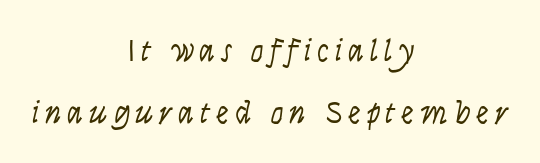
{"serif": "no", "bold": "no", "weight": "light", "width": "condensed", "stroke_contrast": "low", "x_height": "large", "monospaced": "no", "underline": "no", "align": "center", "line_spacing": "loose", "line_spacing_ratio": 1.93, "glyph_px": 32}
